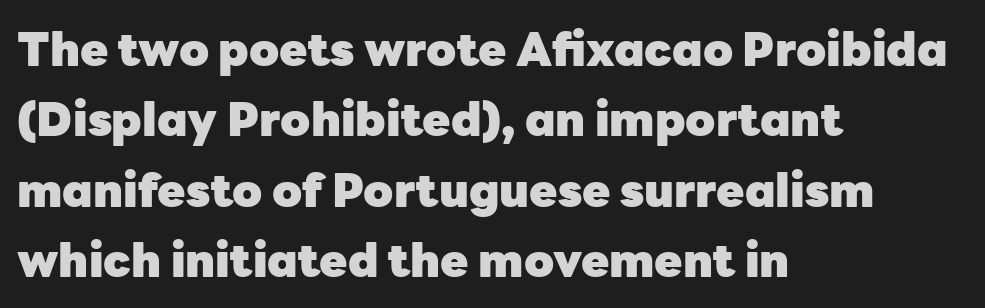
Q: Is the text bold? A: Yes.
Q: Is the text italic (slanted)? A: No, it is upright.
Q: Is the typeface a serif or a sans-serif typeface? A: Sans-serif.
Q: Is the text underlined? A: No.
Q: How is the paragraph aligned? A: Left-aligned.
Q: Is the spacing between letters normal or unusually wide? A: Normal.
Q: Is the spacing between lines tight, normal or loose? A: Normal.
Q: Width (condensed, normal, or wide)? A: Normal.
Q: Stroke contrast? A: Low.
Q: x-height? A: Medium.
Q: Monospaced? A: No.
